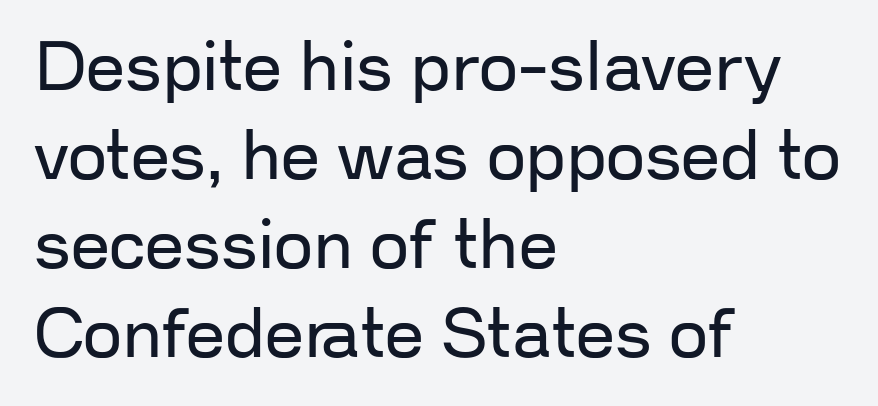
Does the type have serifs? No, each stem ends abruptly. This rendering uses left alignment, leaving the right contour irregular. Stems and bowls with no extra thickness — not bold. A bare baseline throughout the passage. The tracking reads as untouched default to a designer's eye.
